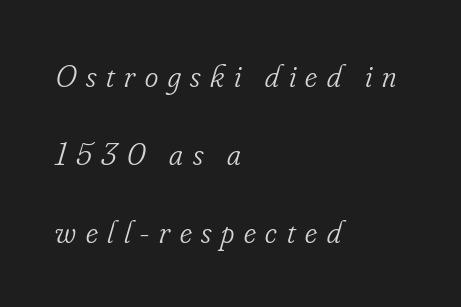
The image shows 32 px light, condensed serif type, italic (leaning right); set left-aligned, loose line spacing (2.43x), unusually wide letter spacing (+0.3 em), not underlined; low stroke contrast and a small x-height.
